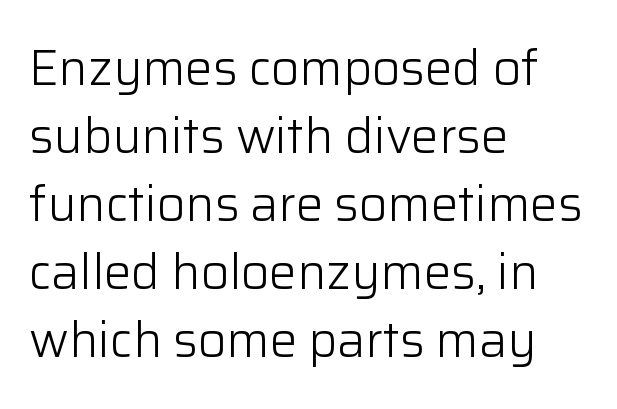
The image shows 49 px light sans-serif type, upright; set left-aligned, normal line spacing (1.39x), normal letter spacing, not underlined; low stroke contrast and a medium x-height.
